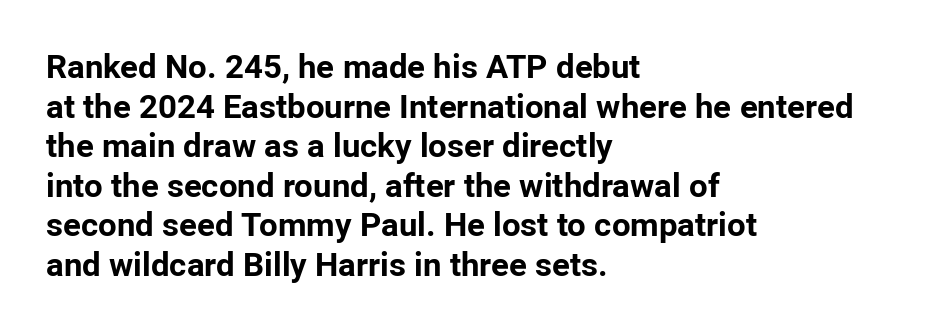
The passage shown is typeset with a sans-serif family. Nobody drew a line under any word here. Strokes here are thick enough to call this a true bold. Each line starts at the same left margin while the right side varies.
